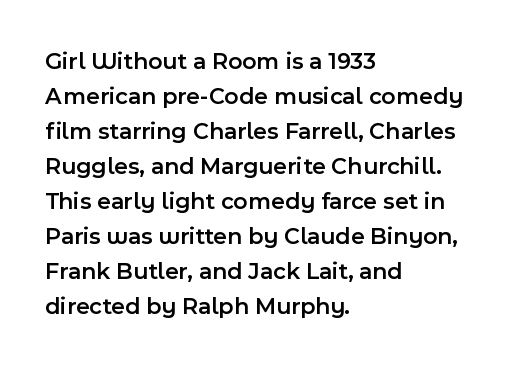
Q: Is the text bold? A: Semi-bold.
Q: Is the text italic (slanted)? A: No, it is upright.
Q: Is the text underlined? A: No.
Q: How is the paragraph aligned? A: Left-aligned.
Q: Is the spacing between letters normal or unusually wide? A: Normal.
Q: Is the spacing between lines tight, normal or loose? A: Normal.
